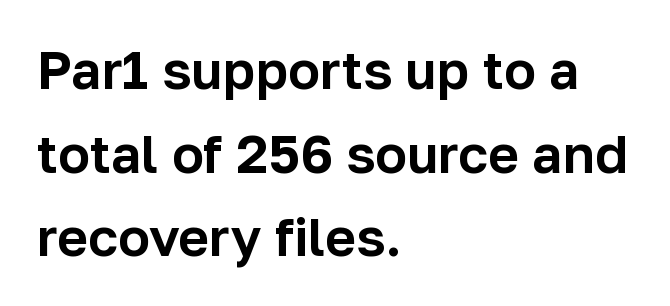
{"serif": "no", "italic": "no", "width": "normal", "stroke_contrast": "low", "x_height": "medium", "monospaced": "no", "underline": "no", "align": "left", "line_spacing": "normal", "line_spacing_ratio": 1.58, "letter_spacing": "normal", "letter_spacing_em": 0.0, "glyph_px": 53}
